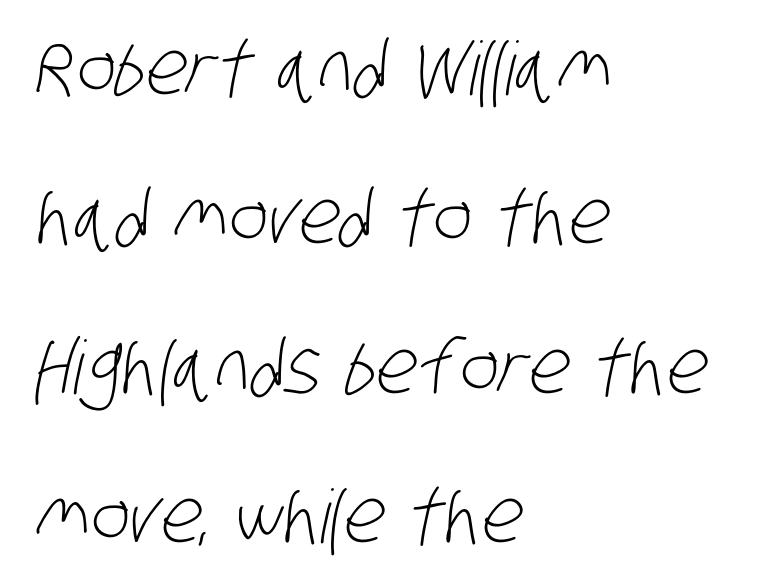
{"serif": "no", "bold": "no", "weight": "light", "width": "condensed", "stroke_contrast": "low", "x_height": "large", "monospaced": "no", "underline": "no", "align": "left", "line_spacing": "loose", "line_spacing_ratio": 2.02, "letter_spacing": "normal", "letter_spacing_em": 0.0, "glyph_px": 74}
